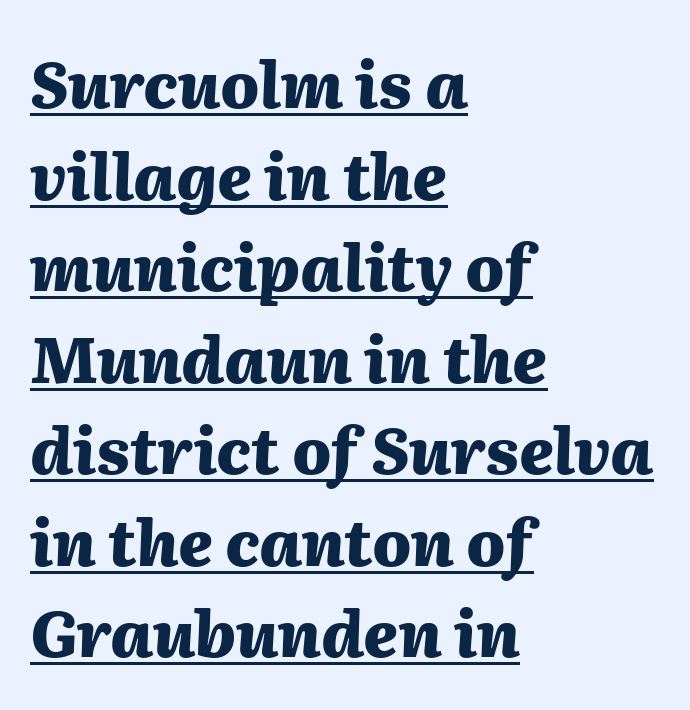
Q: Is the text bold? A: Yes.
Q: Is the text italic (slanted)? A: Yes, it leans right by about 2 degrees.
Q: Is the text underlined? A: Yes.
Q: How is the paragraph aligned? A: Left-aligned.
Q: Is the spacing between letters normal or unusually wide? A: Normal.
Q: Is the spacing between lines tight, normal or loose? A: Normal.
Q: Width (condensed, normal, or wide)? A: Normal.
Q: Stroke contrast? A: Medium.
Q: x-height? A: Medium.
Q: Monospaced? A: No.
